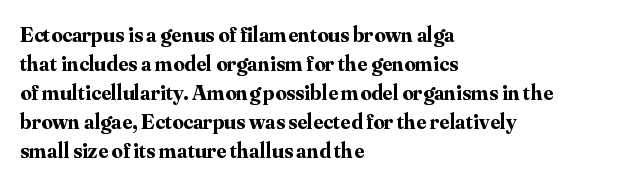
The image shows 22 px bold type, upright; set left-aligned, normal line spacing (1.32x), normal letter spacing, not underlined.
